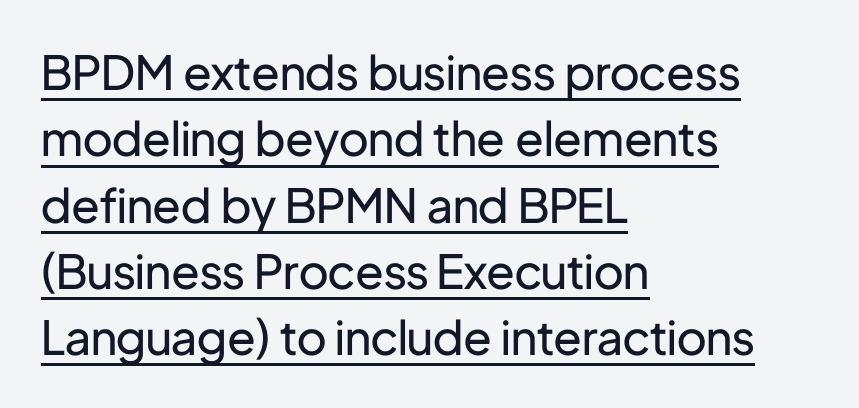
The glyphs are accompanied by a horizontal stroke just below them. Weight: in the light-to-regular range. The letters stand upright; this is a roman face. Stroke terminals: plain, sans-serif. Varying glyph widths throughout — classic text-font behaviour.
